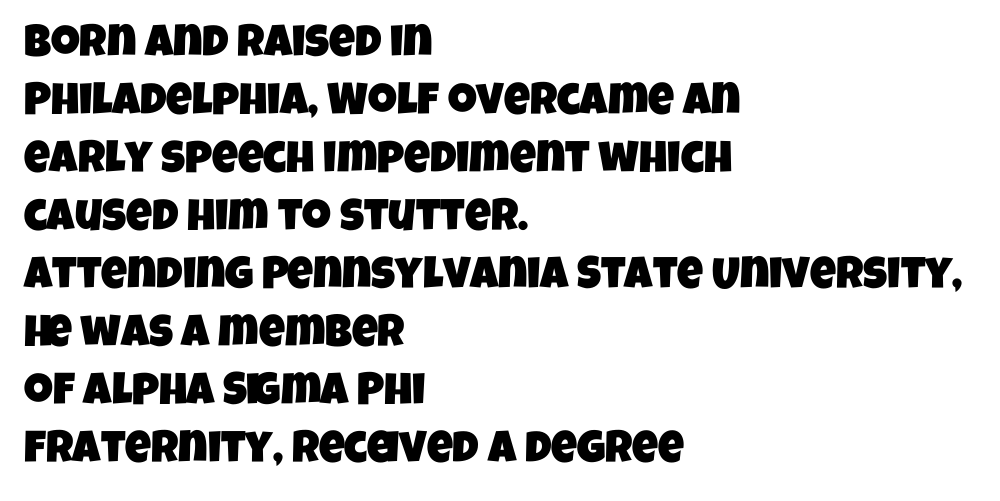
Q: Is the typeface a serif or a sans-serif typeface? A: Sans-serif.
Q: Is the text underlined? A: No.
Q: How is the paragraph aligned? A: Left-aligned.
Q: Is the spacing between letters normal or unusually wide? A: Normal.
Q: Is the spacing between lines tight, normal or loose? A: Normal.
Q: Width (condensed, normal, or wide)? A: Condensed.
Q: Stroke contrast? A: Low.
Q: x-height? A: Large.
Q: Monospaced? A: No.
